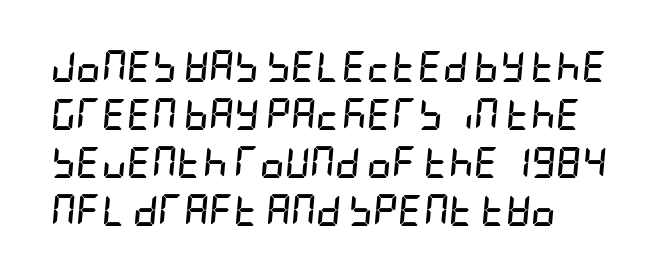
Students, this is bold: see how much ink each stroke carries. An italicized treatment has been applied to the whole sample. Caption: standard tracking, unaltered. Words float on clear page, feet unadorned.
